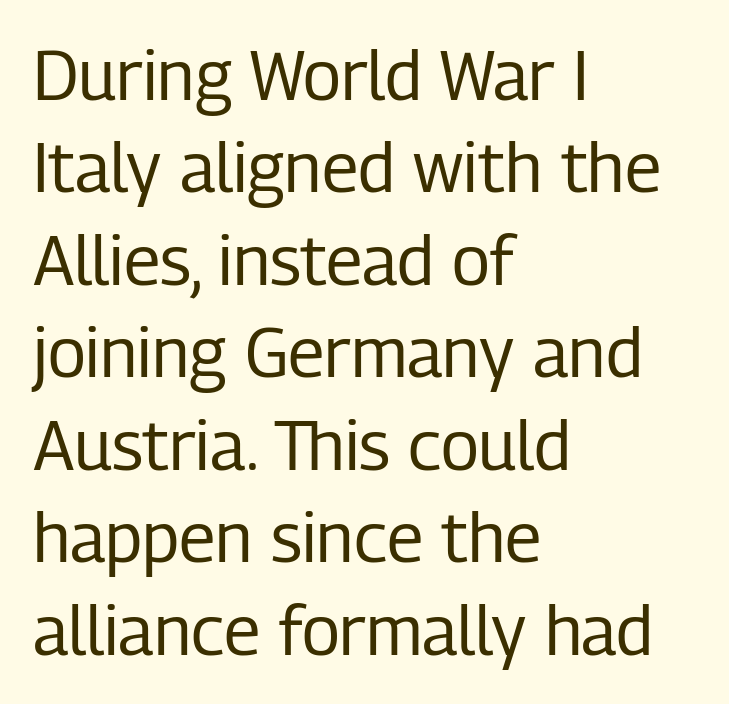
Q: Is the text bold? A: No.
Q: Is the text italic (slanted)? A: No, it is upright.
Q: Is the typeface a serif or a sans-serif typeface? A: Sans-serif.
Q: Is the text underlined? A: No.
Q: How is the paragraph aligned? A: Left-aligned.
Q: Is the spacing between letters normal or unusually wide? A: Normal.
Q: Is the spacing between lines tight, normal or loose? A: Normal.
Q: Width (condensed, normal, or wide)? A: Condensed.
Q: Stroke contrast? A: Low.
Q: x-height? A: Medium.
Q: Monospaced? A: No.
